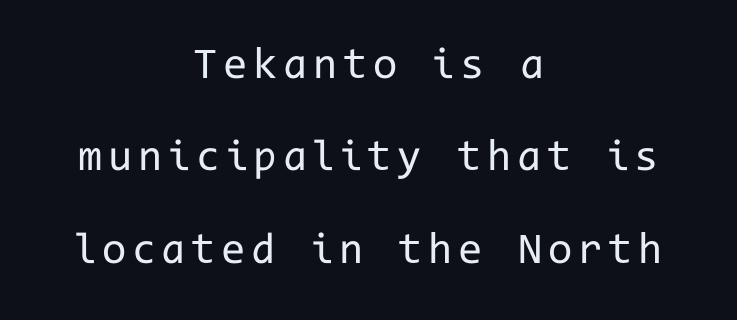
{"serif": "no", "italic": "no", "bold": "no", "weight": "regular", "width": "normal", "stroke_contrast": "low", "x_height": "medium", "monospaced": "yes", "underline": "no", "align": "center", "line_spacing": "loose", "line_spacing_ratio": 2.1, "glyph_px": 44}
